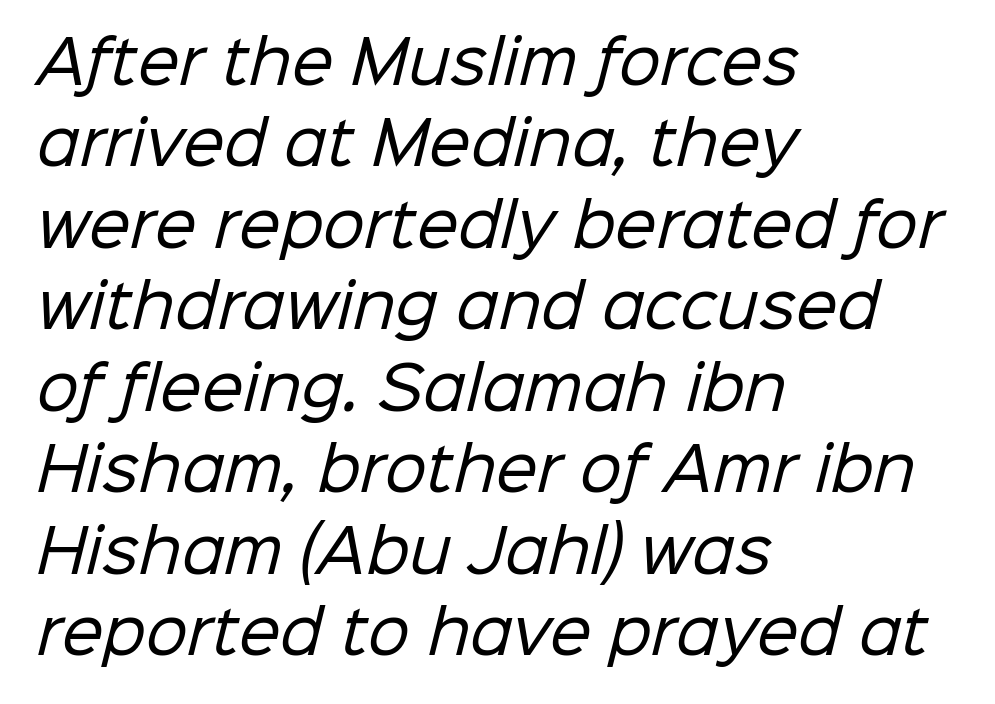
Q: Is the text bold? A: No.
Q: Is the typeface a serif or a sans-serif typeface? A: Sans-serif.
Q: Is the text underlined? A: No.
Q: How is the paragraph aligned? A: Left-aligned.
Q: Is the spacing between letters normal or unusually wide? A: Normal.
Q: Is the spacing between lines tight, normal or loose? A: Normal.
Q: Width (condensed, normal, or wide)? A: Normal.
Q: Stroke contrast? A: Low.
Q: x-height? A: Medium.
Q: Monospaced? A: No.
